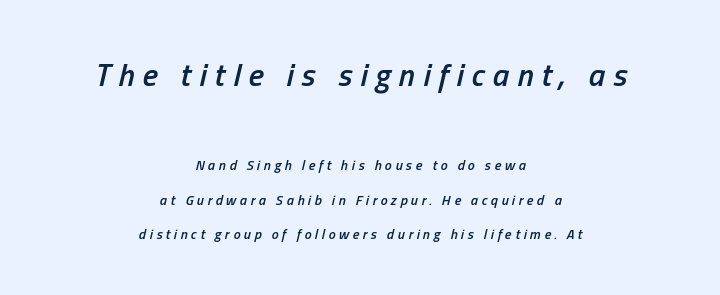
Q: Is the text bold? A: Semi-bold.
Q: Is the text italic (slanted)? A: Yes, it leans right by about 13 degrees.
Q: Is the text underlined? A: No.
Q: How is the paragraph aligned? A: Centered.
Q: Is the spacing between letters normal or unusually wide? A: Unusually wide.
Q: Is the spacing between lines tight, normal or loose? A: Loose.
Q: Which block of text is set in a larger size, the first (top) or the second (bottom)? A: The first (top) one.
Q: Width (condensed, normal, or wide)? A: Condensed.
Q: Stroke contrast? A: Low.
Q: x-height? A: Medium.
Q: Monospaced? A: No.
